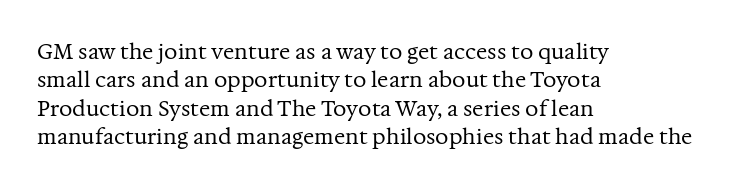
Evenly set lines give the paragraph a standard silhouette. Students, note that the glyphs here touch the page at normal intervals. In terms of posture, this sample is upright. Typeset ragged right — the left edge is the straight one.
